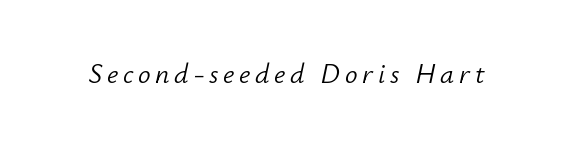
Q: Is the text bold? A: No.
Q: Is the text italic (slanted)? A: Yes, it leans right by about 12 degrees.
Q: Is the text underlined? A: No.
Q: Width (condensed, normal, or wide)? A: Normal.
Q: Stroke contrast? A: Low.
Q: x-height? A: Small.
Q: Monospaced? A: No.
